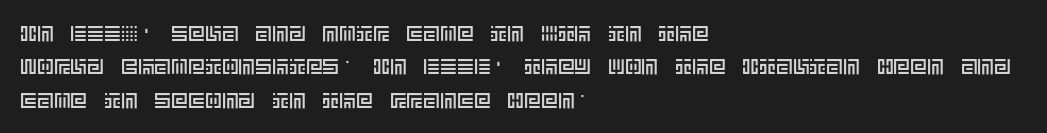
Nobody drew a line under any word here. A student would call this left alignment; a typographer would say flush left, rag right. Rendered with straight, roman letterforms. In terms of leading, this rendering sits right in the middle. Characters follow at the spacing the type designer built in.
